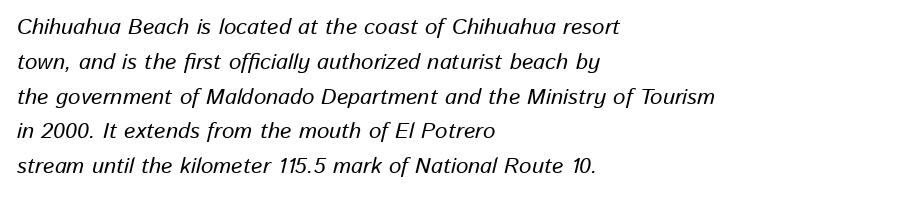
Q: Is the text italic (slanted)? A: Yes, it leans right by about 13 degrees.
Q: Is the text underlined? A: No.
Q: How is the paragraph aligned? A: Left-aligned.
Q: Is the spacing between letters normal or unusually wide? A: Normal.
Q: Is the spacing between lines tight, normal or loose? A: Normal.
